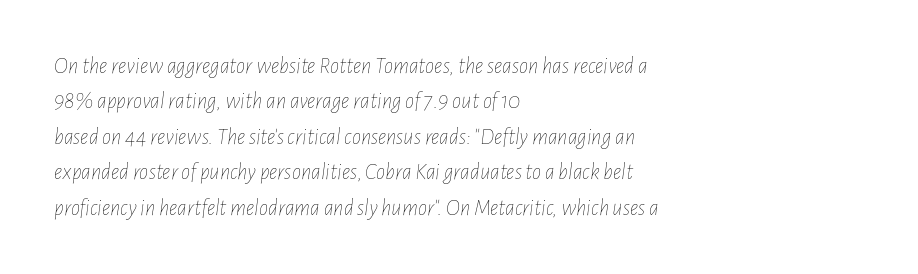
The image shows 23 px text type, italic (leaning right); set left-aligned, normal line spacing (1.54x), normal letter spacing, not underlined.
